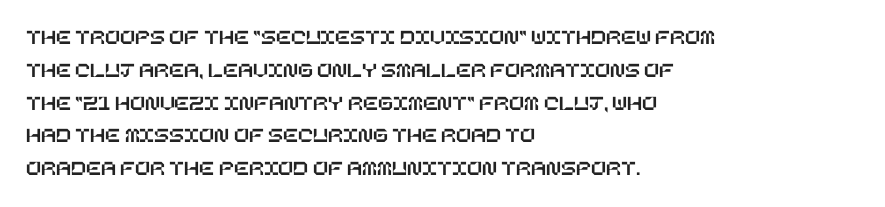
The specimen omits any rule beneath the text block's lines. Is the letter spacing exaggerated? No — it looks like the ordinary default. The typography opts for an upright posture over an oblique one. The rag falls on the right side of this text block. Baseline-to-baseline distance is the conventional proportion of letter height.
